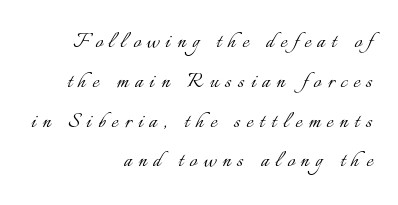
Weight class: somewhere from thin through regular. In terms of letterspacing, this is a distinctly airy, spread setting. If you measured baseline to baseline, you'd find a middling distance. Descenders are the only things crossing below the line. In CSS terms this would be text-align: right.
